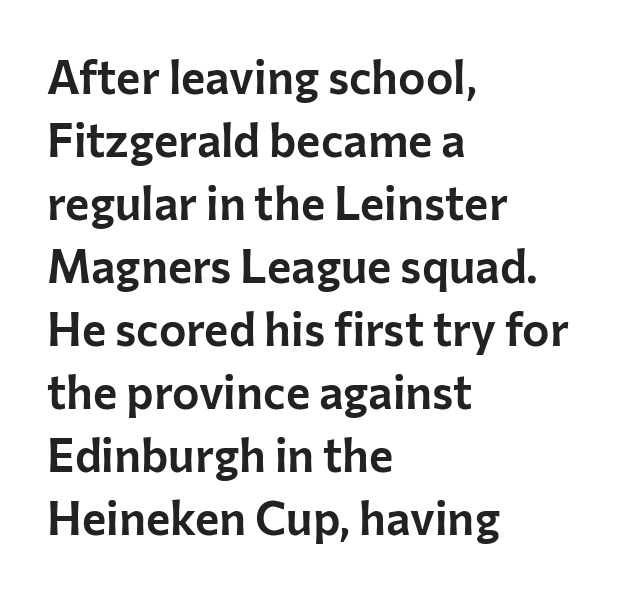
Q: Is the text italic (slanted)? A: No, it is upright.
Q: Is the typeface a serif or a sans-serif typeface? A: Sans-serif.
Q: Is the text underlined? A: No.
Q: How is the paragraph aligned? A: Left-aligned.
Q: Is the spacing between letters normal or unusually wide? A: Normal.
Q: Is the spacing between lines tight, normal or loose? A: Normal.
Q: Width (condensed, normal, or wide)? A: Normal.
Q: Stroke contrast? A: Low.
Q: x-height? A: Medium.
Q: Monospaced? A: No.
